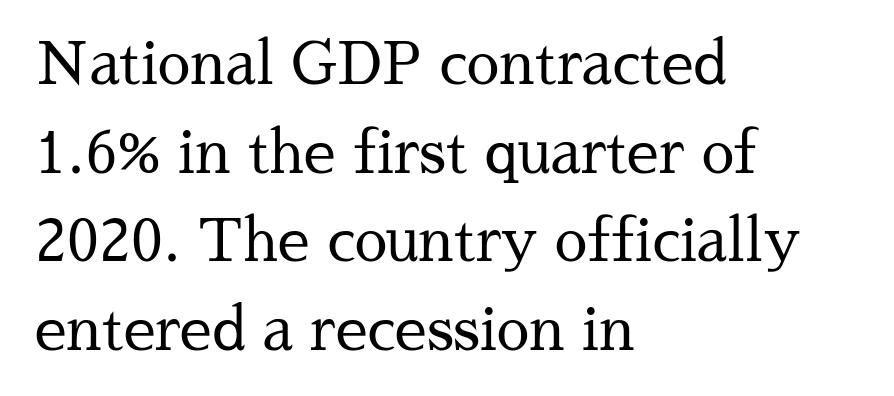
The image shows 58 px regular-weight serif type, upright; set left-aligned, normal line spacing (1.53x), normal letter spacing, not underlined; medium stroke contrast and a medium x-height.
